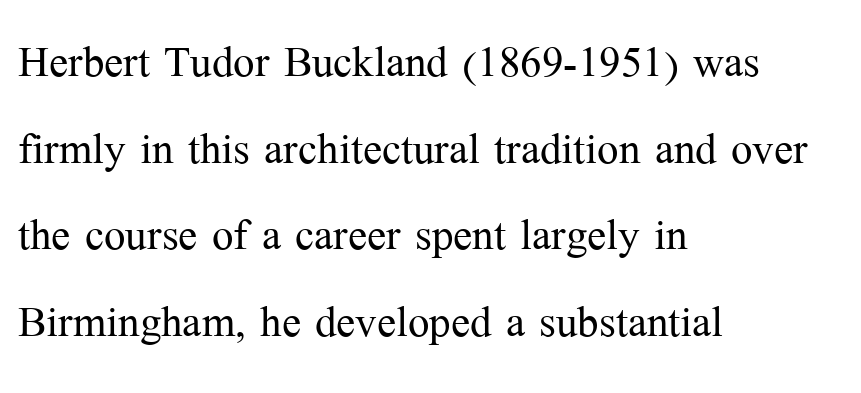
{"serif": "yes", "italic": "no", "bold": "no", "weight": "light", "width": "normal", "stroke_contrast": "medium", "x_height": "medium", "monospaced": "no", "underline": "no", "align": "left", "line_spacing": "normal", "line_spacing_ratio": 1.52, "letter_spacing": "normal", "letter_spacing_em": 0.0, "glyph_px": 57}
